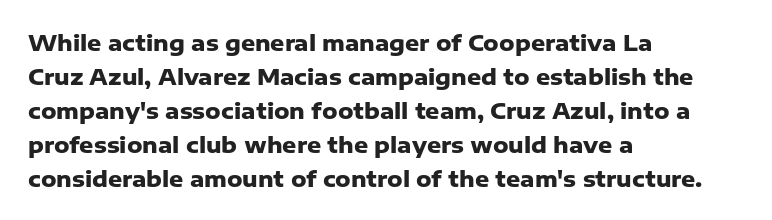
{"italic": "no", "bold": "yes", "underline": "no", "align": "left", "line_spacing": "normal", "line_spacing_ratio": 1.54, "letter_spacing": "normal", "letter_spacing_em": 0.0, "glyph_px": 22}
